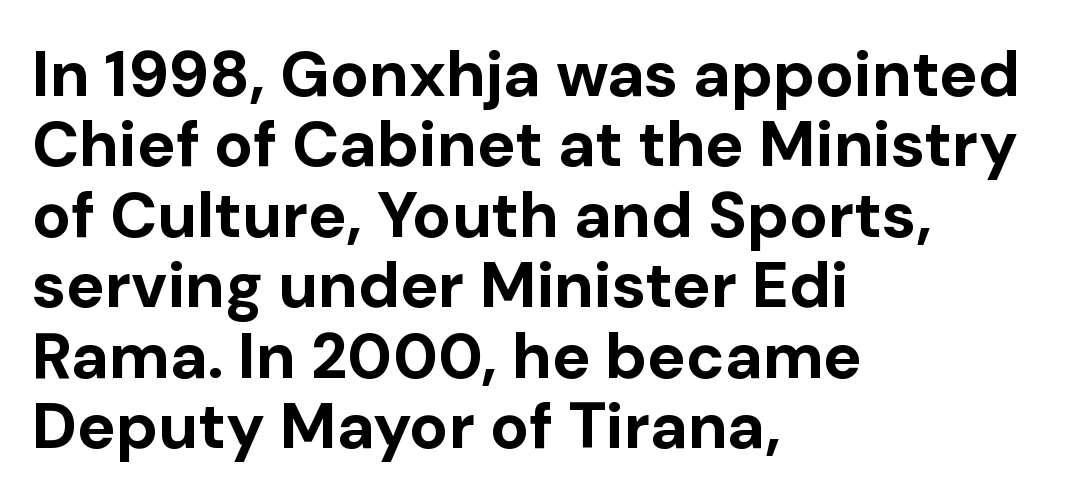
The rendering anchors every line to the left-hand side. Rows of type sit shoulder to shoulder in the vertical direction. Honestly, there is no underline to notice here at all. Tracking here is standard; glyphs follow each other at the usual distance.
